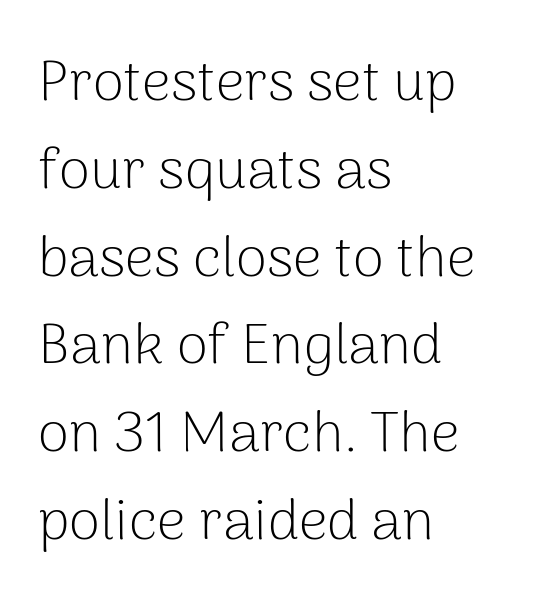
{"serif": "no", "italic": "no", "bold": "no", "weight": "light", "width": "normal", "stroke_contrast": "low", "x_height": "medium", "monospaced": "no", "underline": "no", "align": "left", "line_spacing": "normal", "line_spacing_ratio": 1.54, "letter_spacing": "normal", "letter_spacing_em": 0.0, "glyph_px": 57}
